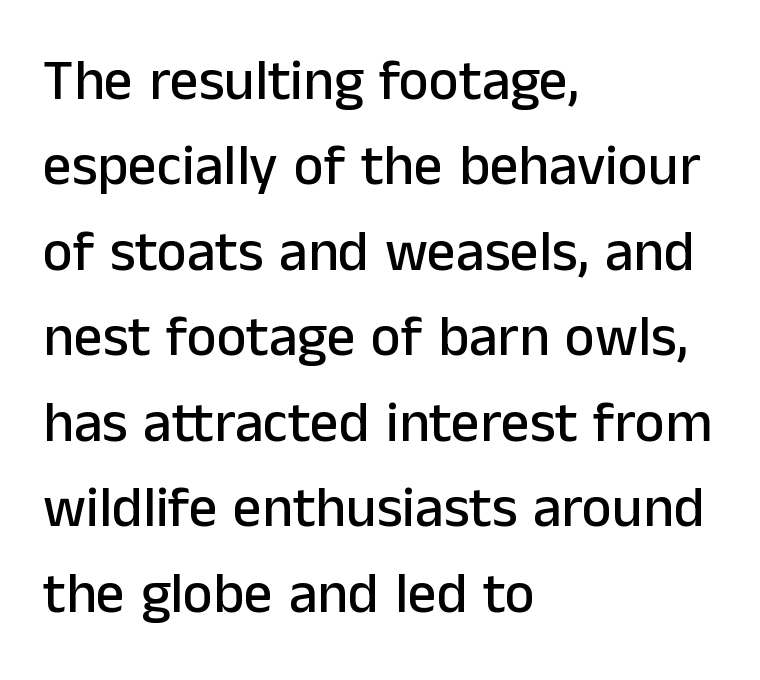
{"serif": "no", "italic": "no", "width": "normal", "stroke_contrast": "low", "x_height": "medium", "monospaced": "no", "underline": "no", "align": "left", "line_spacing": "normal", "line_spacing_ratio": 1.5, "letter_spacing": "normal", "letter_spacing_em": 0.0, "glyph_px": 57}
